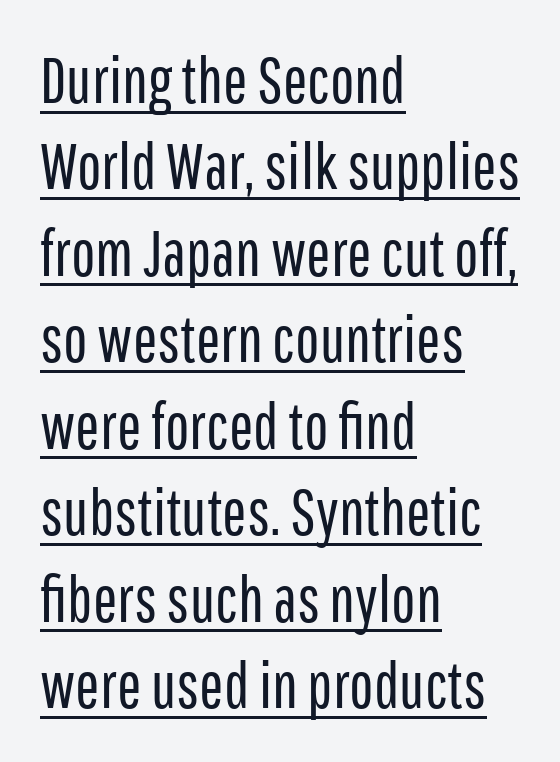
Q: Is the text bold? A: No.
Q: Is the text italic (slanted)? A: No, it is upright.
Q: Is the typeface a serif or a sans-serif typeface? A: Sans-serif.
Q: Is the text underlined? A: Yes.
Q: How is the paragraph aligned? A: Left-aligned.
Q: Is the spacing between letters normal or unusually wide? A: Normal.
Q: Is the spacing between lines tight, normal or loose? A: Normal.
Q: Width (condensed, normal, or wide)? A: Condensed.
Q: Stroke contrast? A: Low.
Q: x-height? A: Medium.
Q: Monospaced? A: No.
